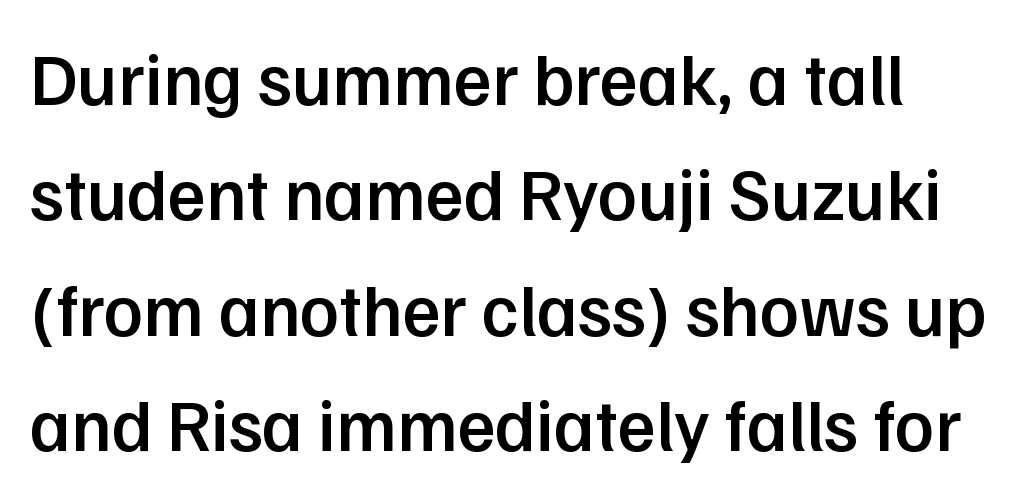
Q: Is the text bold? A: Semi-bold.
Q: Is the text italic (slanted)? A: No, it is upright.
Q: Is the typeface a serif or a sans-serif typeface? A: Sans-serif.
Q: Is the text underlined? A: No.
Q: How is the paragraph aligned? A: Left-aligned.
Q: Is the spacing between letters normal or unusually wide? A: Normal.
Q: Is the spacing between lines tight, normal or loose? A: Normal.
Q: Width (condensed, normal, or wide)? A: Normal.
Q: Stroke contrast? A: Low.
Q: x-height? A: Medium.
Q: Monospaced? A: No.
